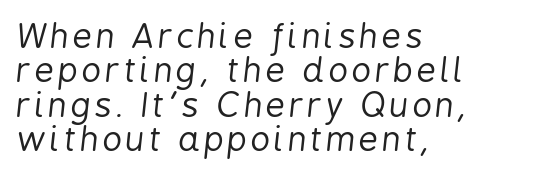
Q: Is the text bold? A: No.
Q: Is the text italic (slanted)? A: Yes, it leans right by about 6 degrees.
Q: Is the text underlined? A: No.
Q: How is the paragraph aligned? A: Left-aligned.
Q: Is the spacing between lines tight, normal or loose? A: Tight.
Q: Width (condensed, normal, or wide)? A: Condensed.
Q: Stroke contrast? A: Low.
Q: x-height? A: Medium.
Q: Monospaced? A: No.
